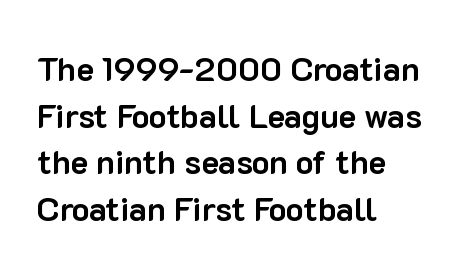
Q: Is the text bold? A: Yes.
Q: Is the text italic (slanted)? A: No, it is upright.
Q: Is the typeface a serif or a sans-serif typeface? A: Sans-serif.
Q: Is the text underlined? A: No.
Q: How is the paragraph aligned? A: Left-aligned.
Q: Is the spacing between letters normal or unusually wide? A: Normal.
Q: Is the spacing between lines tight, normal or loose? A: Normal.
Q: Width (condensed, normal, or wide)? A: Normal.
Q: Stroke contrast? A: Low.
Q: x-height? A: Medium.
Q: Monospaced? A: No.
